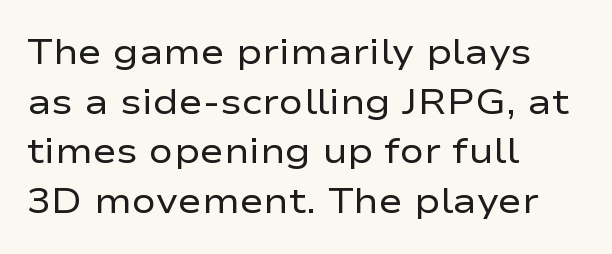
Q: Is the text bold? A: No.
Q: Is the text italic (slanted)? A: No, it is upright.
Q: Is the typeface a serif or a sans-serif typeface? A: Sans-serif.
Q: Is the text underlined? A: No.
Q: How is the paragraph aligned? A: Left-aligned.
Q: Is the spacing between letters normal or unusually wide? A: Normal.
Q: Is the spacing between lines tight, normal or loose? A: Normal.
Q: Width (condensed, normal, or wide)? A: Wide.
Q: Stroke contrast? A: Low.
Q: x-height? A: Medium.
Q: Monospaced? A: No.
